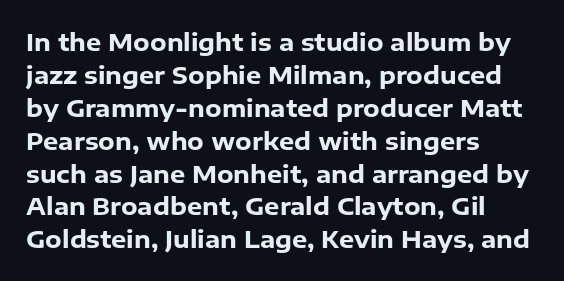
{"italic": "no", "bold": "yes", "underline": "no", "align": "left", "line_spacing": "normal", "line_spacing_ratio": 1.37, "letter_spacing": "normal", "letter_spacing_em": 0.0, "glyph_px": 24}
